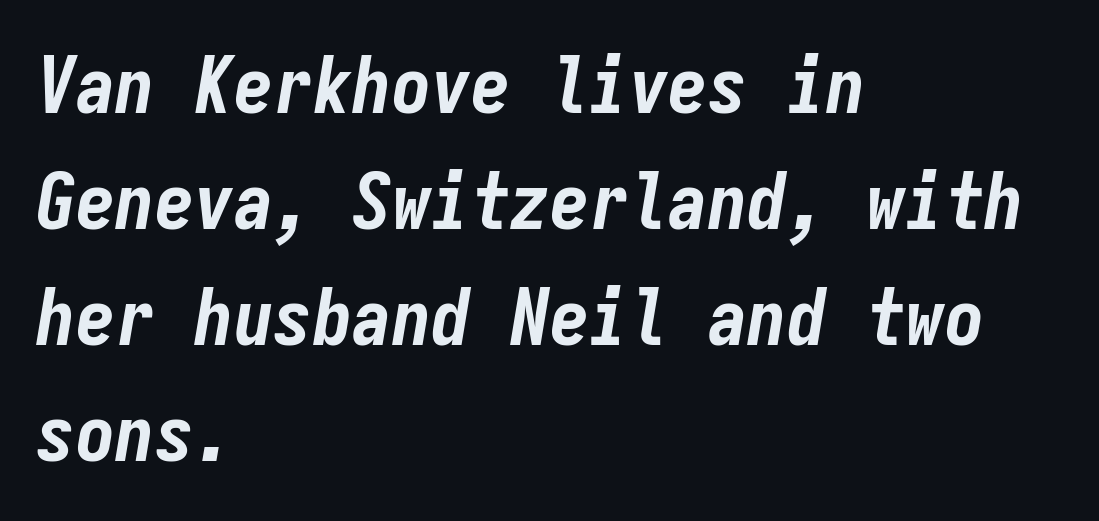
Q: Is the text bold? A: Yes.
Q: Is the text italic (slanted)? A: Yes, it leans right by about 9 degrees.
Q: Is the text underlined? A: No.
Q: How is the paragraph aligned? A: Left-aligned.
Q: Is the spacing between letters normal or unusually wide? A: Normal.
Q: Is the spacing between lines tight, normal or loose? A: Normal.
Q: Width (condensed, normal, or wide)? A: Condensed.
Q: Stroke contrast? A: Low.
Q: x-height? A: Medium.
Q: Monospaced? A: Yes.
